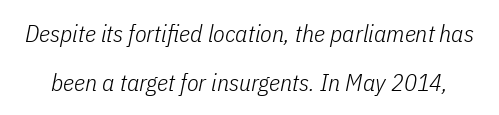
Q: Is the text bold? A: No.
Q: Is the text italic (slanted)? A: Yes, it leans right by about 11 degrees.
Q: Is the text underlined? A: No.
Q: Is the spacing between letters normal or unusually wide? A: Normal.
Q: Is the spacing between lines tight, normal or loose? A: Loose.
